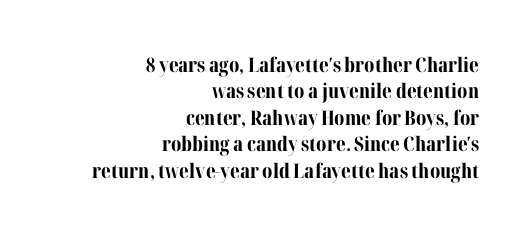
Weight: bold. The paragraph has a hard right edge and a soft left edge. Is there much room between lines? A standard amount, neither cramped nor airy. Vertical strokes here are truly vertical.
